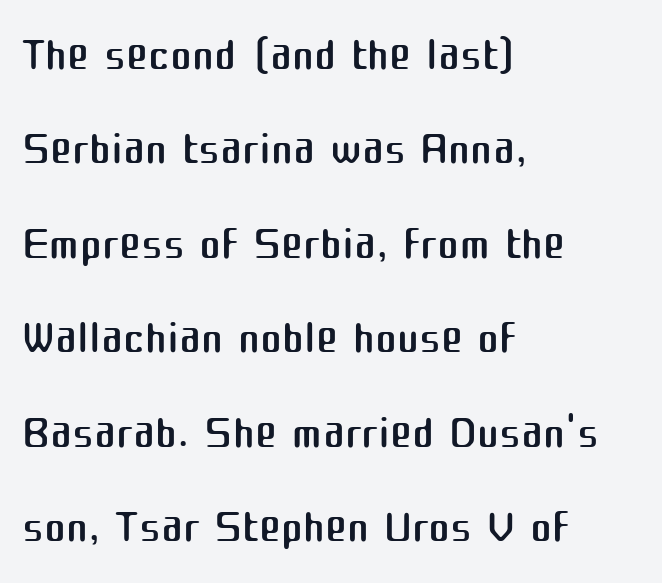
Compared with a typical body face, this is equally light or lighter still. Notice how descenders clear the ascenders below comfortably — that's standard leading. Does extra space separate the letters? No, they use regular spacing. Each letter's strokes conclude bluntly, with no projecting serifs.
